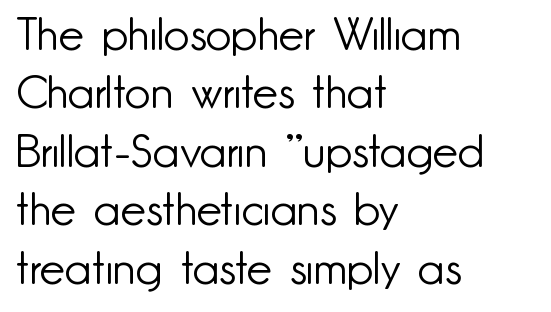
{"serif": "no", "italic": "no", "bold": "no", "weight": "light", "width": "normal", "stroke_contrast": "low", "x_height": "small", "monospaced": "no", "underline": "no", "align": "left", "line_spacing": "normal", "line_spacing_ratio": 1.3, "letter_spacing": "normal", "letter_spacing_em": 0.0, "glyph_px": 45}
